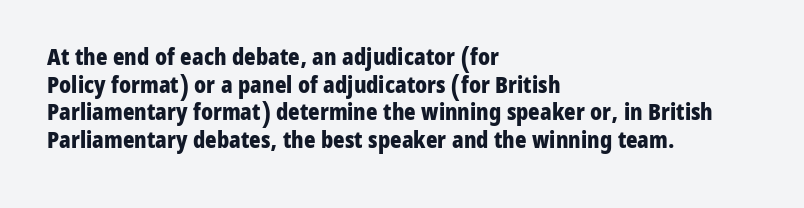
These words are printed bold, with thick strokes throughout. The string is rendered with underlining switched off. What's the leading like? Ordinary, nothing unusual. Tracking value appears to be zero — textbook default spacing. This rendering uses left alignment, leaving the right contour irregular. Every stem runs plumb, perpendicular to the baseline.
